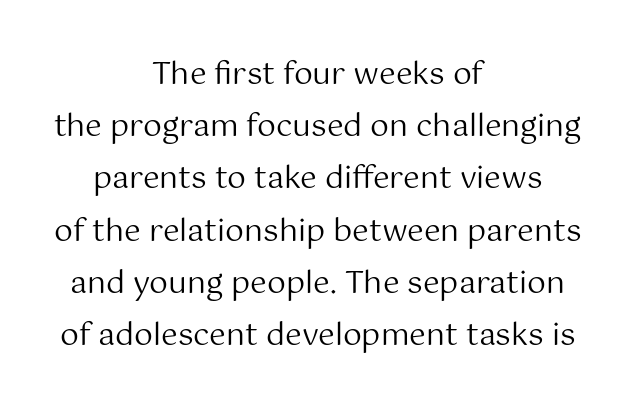
{"serif": "no", "italic": "no", "bold": "no", "weight": "regular", "width": "normal", "stroke_contrast": "medium", "x_height": "medium", "monospaced": "no", "underline": "no", "align": "center", "line_spacing_ratio": 1.74, "letter_spacing": "normal", "letter_spacing_em": 0.0, "glyph_px": 30}
